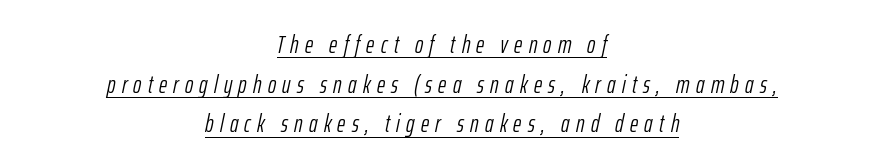
{"italic": "yes", "lean": "right", "slant_degrees": 12, "bold": "no", "underline": "yes", "align": "center", "line_spacing": "normal", "line_spacing_ratio": 1.59, "letter_spacing": "wide", "letter_spacing_em": 0.25, "glyph_px": 25}
